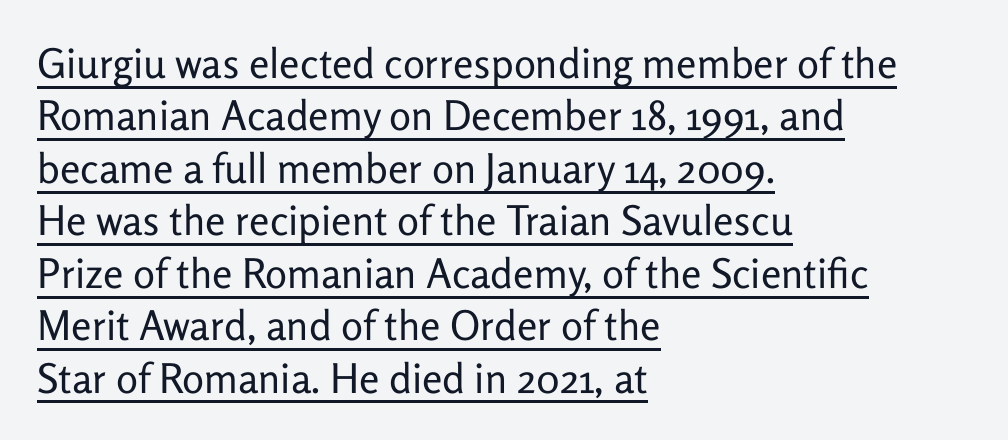
Q: Is the text bold? A: No.
Q: Is the text italic (slanted)? A: No, it is upright.
Q: Is the typeface a serif or a sans-serif typeface? A: Sans-serif.
Q: Is the text underlined? A: Yes.
Q: How is the paragraph aligned? A: Left-aligned.
Q: Is the spacing between letters normal or unusually wide? A: Normal.
Q: Is the spacing between lines tight, normal or loose? A: Normal.
Q: Width (condensed, normal, or wide)? A: Normal.
Q: Stroke contrast? A: Low.
Q: x-height? A: Medium.
Q: Monospaced? A: No.
